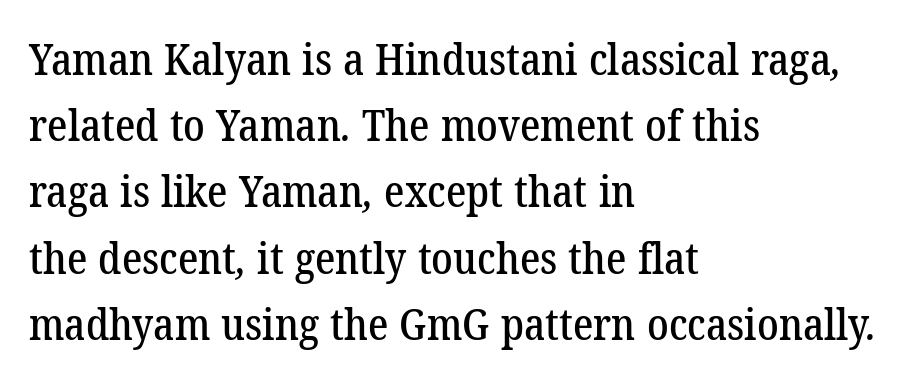
{"serif": "yes", "width": "normal", "stroke_contrast": "low", "x_height": "medium", "monospaced": "no", "underline": "no", "align": "left", "line_spacing": "normal", "line_spacing_ratio": 1.54, "letter_spacing": "normal", "letter_spacing_em": 0.0, "glyph_px": 43}
